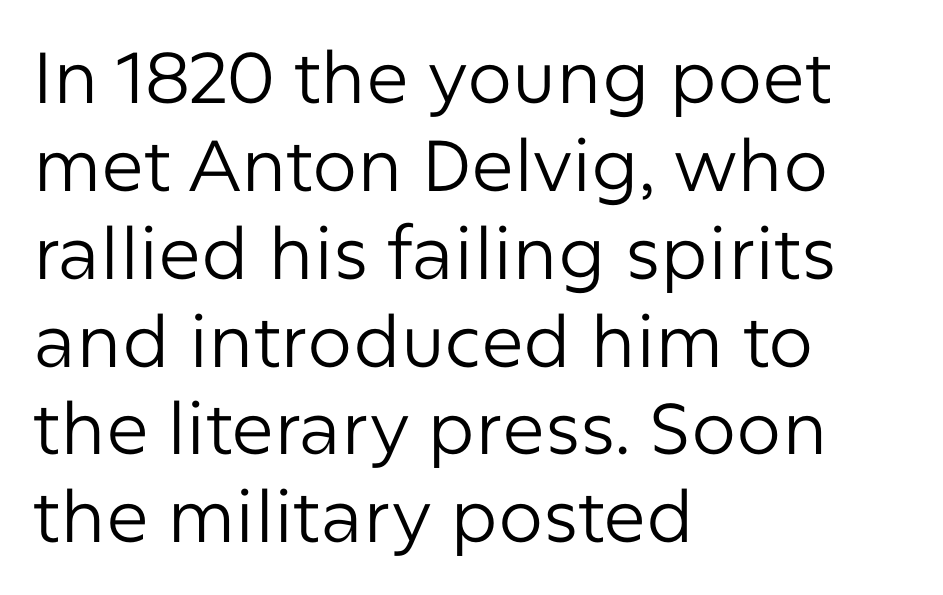
The space beneath each line is pristine and unruled. Nothing sits at the stroke ends, so this counts as sans-serif. Ascenders rise straight up at ninety degrees. This is not heavy type; no bold has been used.
